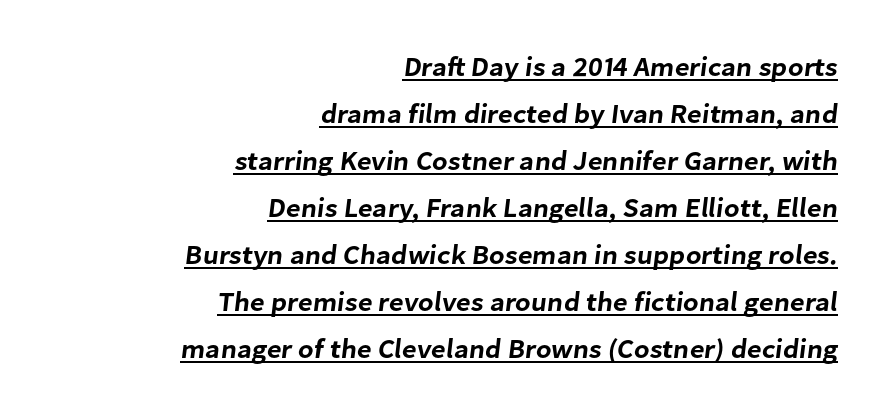
Q: Is the text underlined? A: Yes.
Q: How is the paragraph aligned? A: Right-aligned.
Q: Is the spacing between letters normal or unusually wide? A: Normal.
